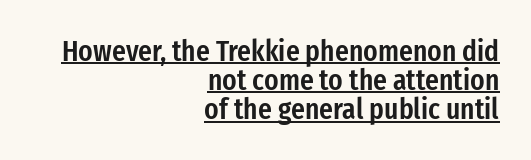
{"serif": "no", "italic": "no", "bold": "semi", "weight": "semibold", "width": "condensed", "stroke_contrast": "low", "x_height": "medium", "monospaced": "no", "underline": "yes", "align": "right", "line_spacing": "tight", "line_spacing_ratio": 0.97, "letter_spacing": "normal", "letter_spacing_em": 0.0, "glyph_px": 30}
